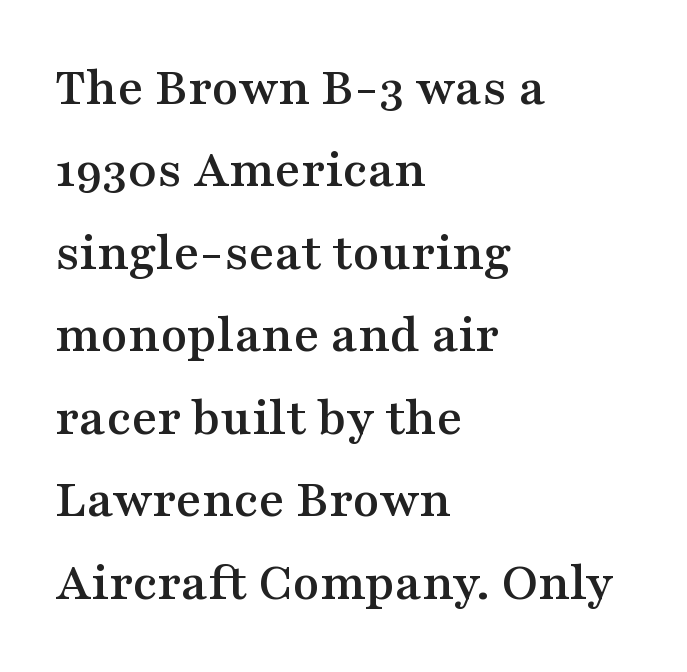
The image shows 55 px wide serif type, upright; set left-aligned, normal line spacing (1.5x), normal letter spacing, not underlined; medium stroke contrast and a medium x-height.
